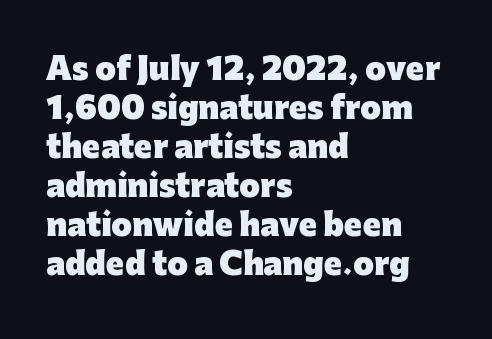
{"serif": "no", "italic": "no", "bold": "yes", "weight": "heavy", "width": "normal", "stroke_contrast": "low", "x_height": "medium", "monospaced": "no", "underline": "no", "align": "left", "line_spacing": "normal", "line_spacing_ratio": 1.3, "letter_spacing": "normal", "letter_spacing_em": 0.0, "glyph_px": 30}
